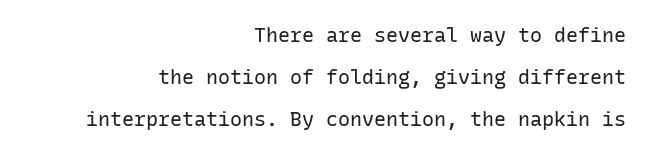
What's the leading like? Stretched, with rows far apart. This is not heavy type; no bold has been used. A typesetter would mark this as roman, not italic. Caption: multi-line text, flush right, ragged left. The gaps between neighbouring characters are ordinary and unremarkable. The space directly below the letters is spotless.
